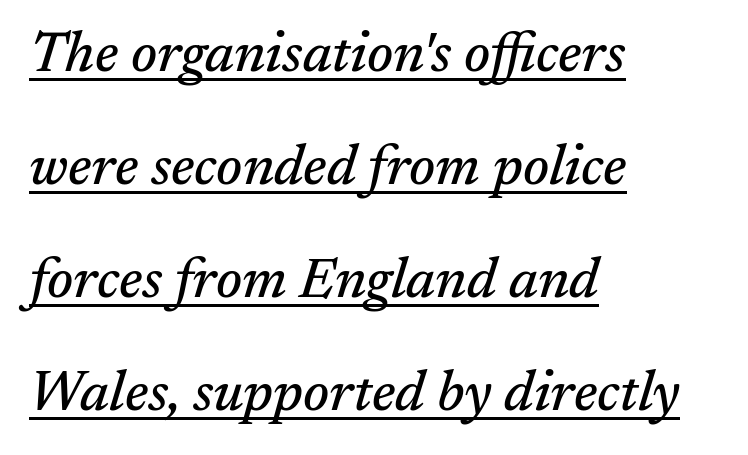
The image shows 56 px serif type, italic (leaning right); set left-aligned, loose line spacing (2.02x), normal letter spacing, underlined; medium stroke contrast and a medium x-height.
